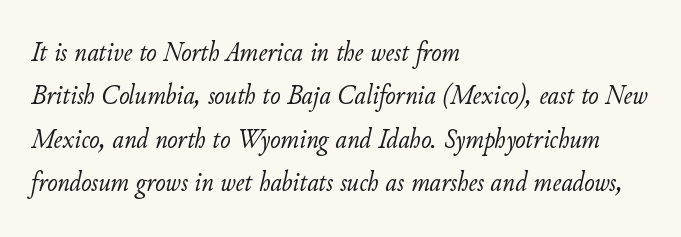
The image shows 28 px light type, italic (leaning right); set left-aligned, normal line spacing (1.55x), normal letter spacing, not underlined; low stroke contrast and a small x-height.
